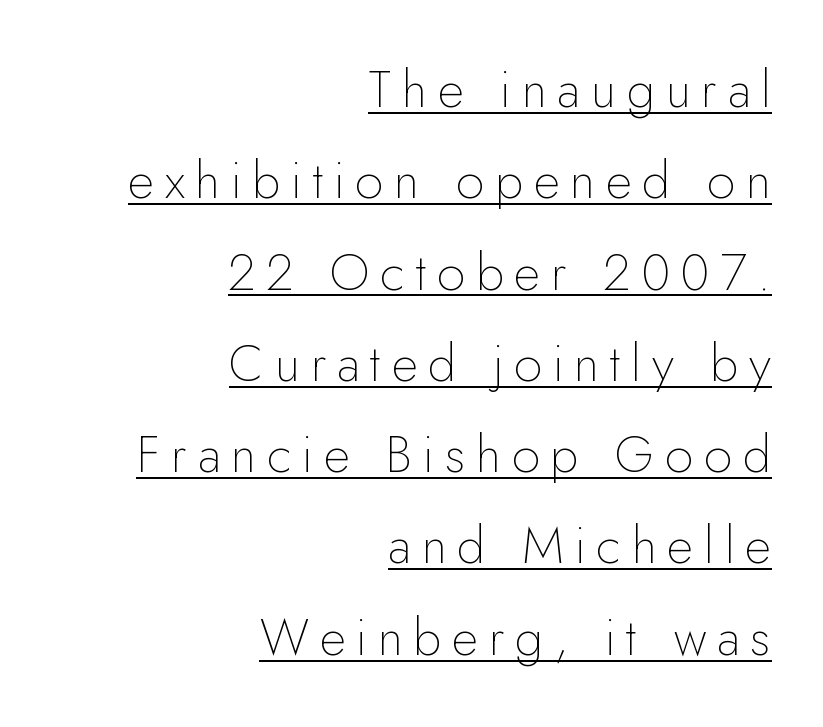
Q: Is the text bold? A: No.
Q: Is the text italic (slanted)? A: No, it is upright.
Q: Is the typeface a serif or a sans-serif typeface? A: Sans-serif.
Q: Is the text underlined? A: Yes.
Q: How is the paragraph aligned? A: Right-aligned.
Q: Is the spacing between letters normal or unusually wide? A: Unusually wide.
Q: Width (condensed, normal, or wide)? A: Normal.
Q: Stroke contrast? A: Low.
Q: x-height? A: Small.
Q: Monospaced? A: No.
